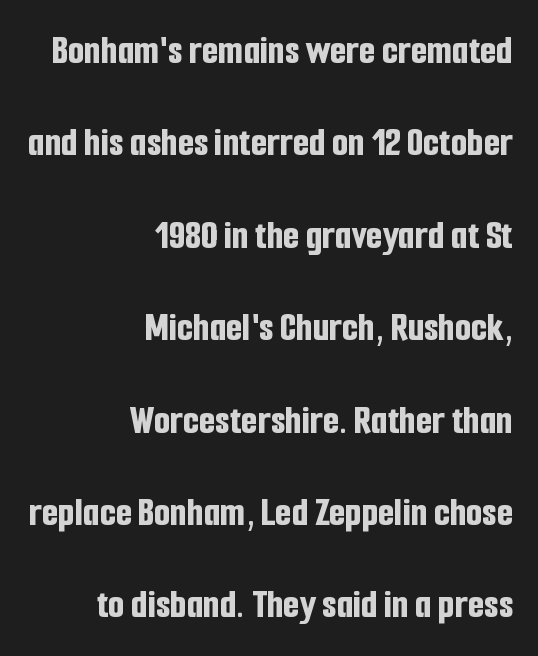
The image shows 42 px bold, condensed sans-serif type, upright; set right-aligned, loose line spacing (2.2x), normal letter spacing, not underlined; low stroke contrast and a medium x-height.
